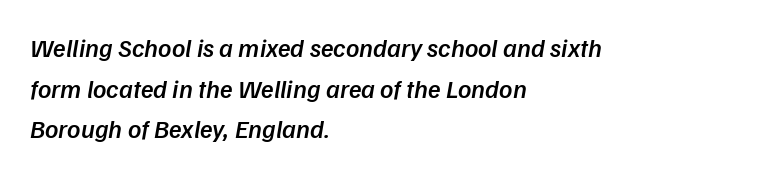
Q: Is the text bold? A: Semi-bold.
Q: Is the text underlined? A: No.
Q: How is the paragraph aligned? A: Left-aligned.
Q: Is the spacing between letters normal or unusually wide? A: Normal.
Q: Is the spacing between lines tight, normal or loose? A: Normal.
